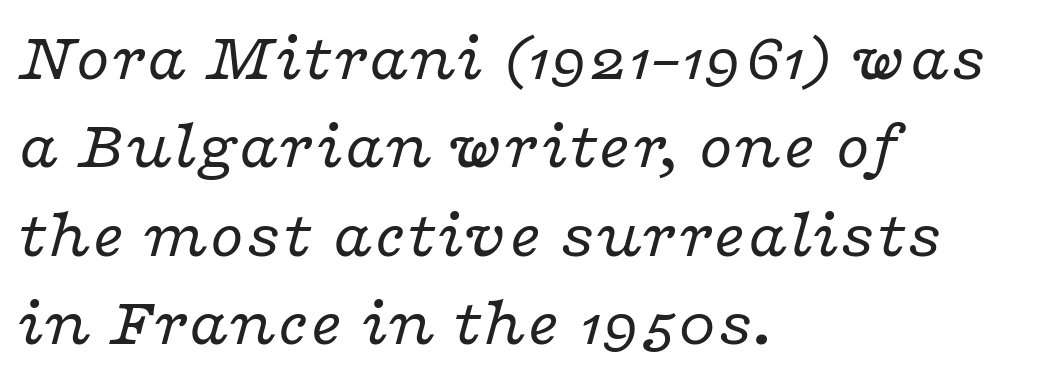
The image shows 69 px regular-weight, wide serif type, italic (leaning right); set left-aligned, normal line spacing (1.28x), normal letter spacing, not underlined; low stroke contrast and a medium x-height.
